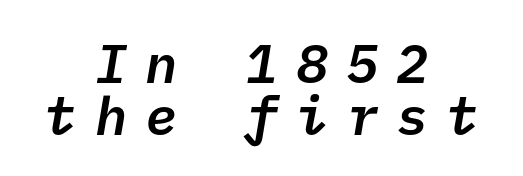
Q: Is the text bold? A: Semi-bold.
Q: Is the typeface a serif or a sans-serif typeface? A: Sans-serif.
Q: Is the text underlined? A: No.
Q: How is the paragraph aligned? A: Centered.
Q: Is the spacing between letters normal or unusually wide? A: Unusually wide.
Q: Is the spacing between lines tight, normal or loose? A: Tight.
Q: Width (condensed, normal, or wide)? A: Normal.
Q: Stroke contrast? A: Low.
Q: x-height? A: Medium.
